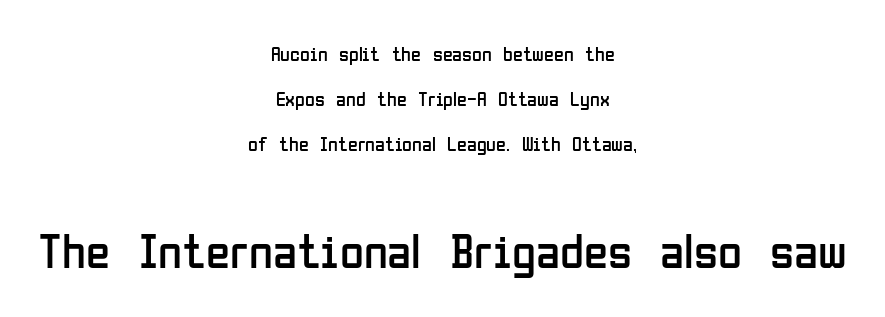
The image shows 49 px regular-weight, condensed sans-serif type, upright; set centered, loose line spacing (2.25x), normal letter spacing, not underlined; the second (bottom) block is 2.45x larger; low stroke contrast and a medium x-height.
